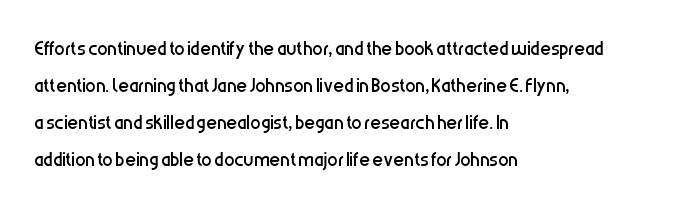
Rule under the text: the space is simply empty. The tracking reads as untouched default to a designer's eye. Compared with a typical body face, this is equally light or lighter still. A student would call this left alignment; a typographer would say flush left, rag right. The rows are spaced the way most documents space them.
